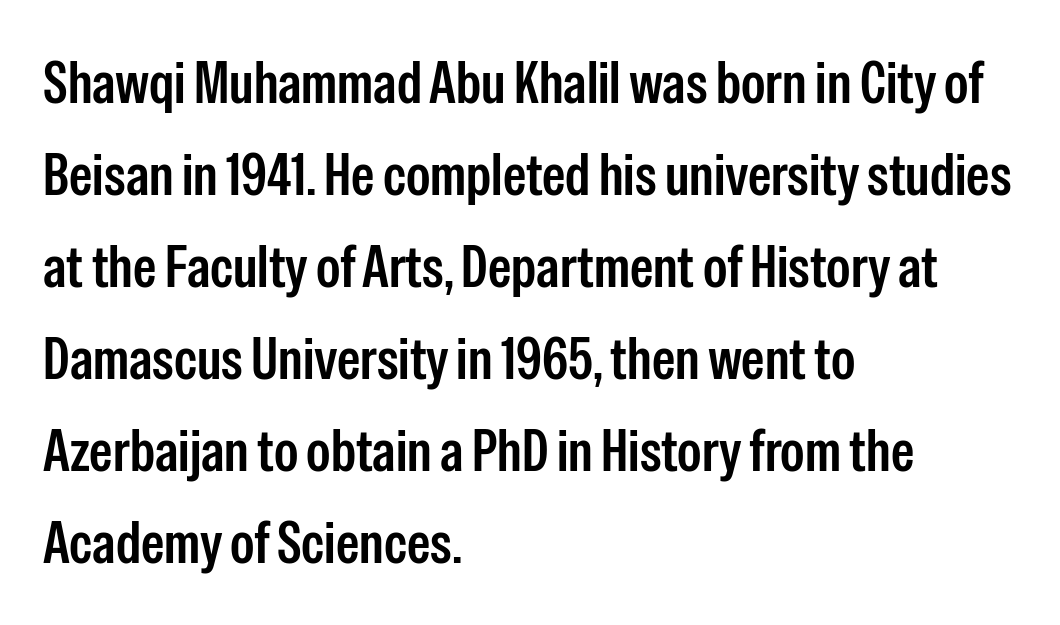
Q: Is the text bold? A: Semi-bold.
Q: Is the text italic (slanted)? A: No, it is upright.
Q: Is the typeface a serif or a sans-serif typeface? A: Sans-serif.
Q: Is the text underlined? A: No.
Q: How is the paragraph aligned? A: Left-aligned.
Q: Is the spacing between letters normal or unusually wide? A: Normal.
Q: Is the spacing between lines tight, normal or loose? A: Normal.
Q: Width (condensed, normal, or wide)? A: Condensed.
Q: Stroke contrast? A: Low.
Q: x-height? A: Medium.
Q: Monospaced? A: No.
